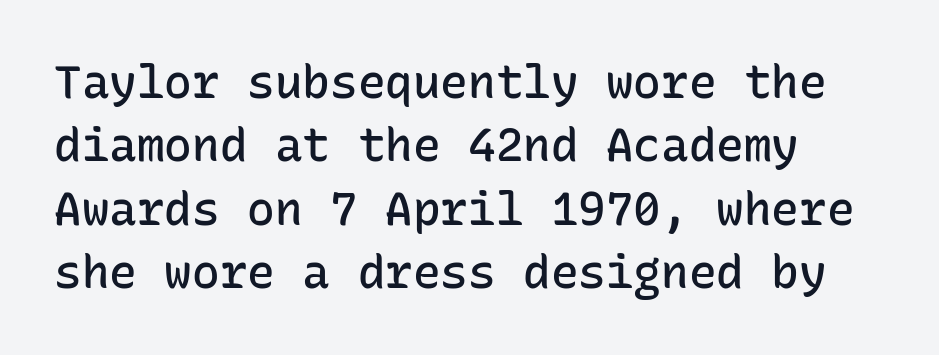
The image shows 46 px semibold sans-serif type, upright, monospaced; set left-aligned, normal line spacing (1.38x), normal letter spacing, not underlined; low stroke contrast and a medium x-height.
